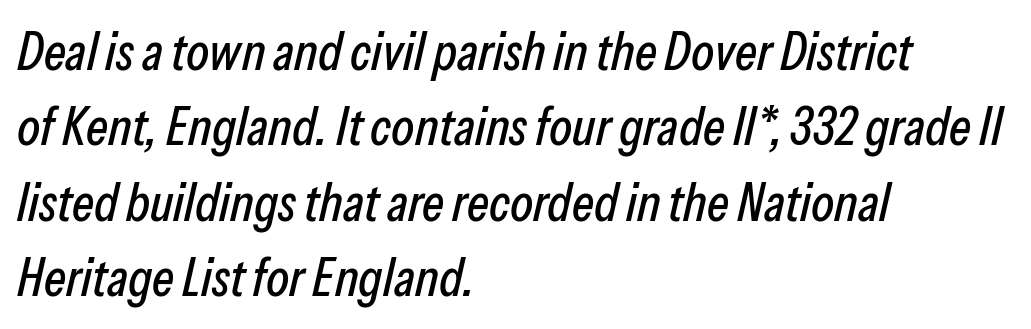
{"italic": "yes", "lean": "right", "slant_degrees": 13, "width": "condensed", "stroke_contrast": "low", "x_height": "medium", "monospaced": "no", "underline": "no", "align": "left", "line_spacing": "normal", "line_spacing_ratio": 1.42, "letter_spacing": "normal", "letter_spacing_em": 0.0, "glyph_px": 53}
